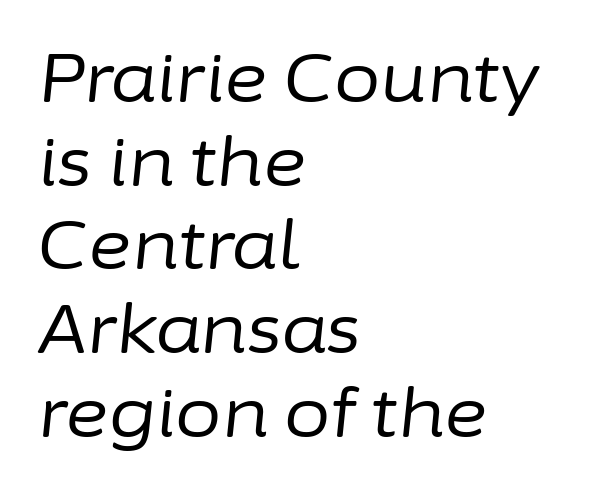
The space beneath each line is pristine and unruled. Weight: not bold — regular or lighter. This block has exactly the height ordinary leading produces. Short note: letters normally spaced.
